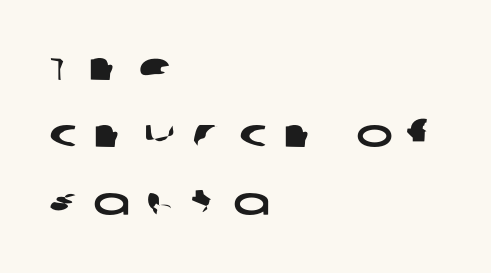
{"serif": "no", "width": "wide", "stroke_contrast": "low", "x_height": "large", "monospaced": "no", "underline": "no", "align": "left", "line_spacing_ratio": 1.73, "letter_spacing": "wide", "letter_spacing_em": 0.41, "glyph_px": 39}
